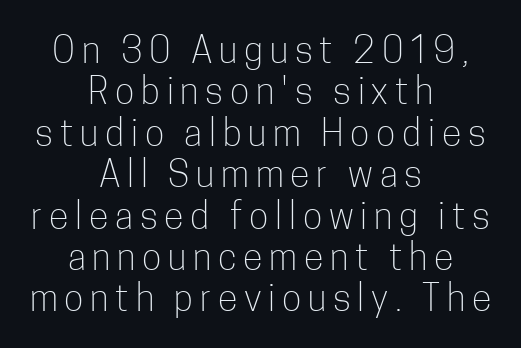
The image shows 36 px light, condensed sans-serif type, upright; set centered, tight line spacing (1.15x), not underlined; low stroke contrast and a medium x-height.
